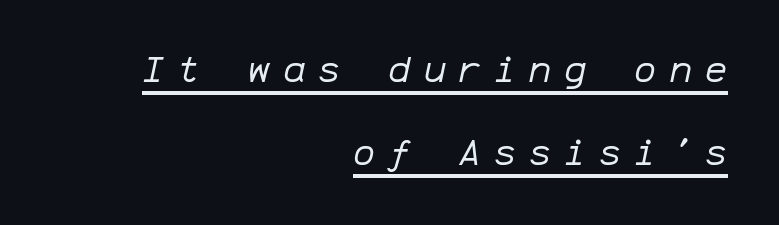
Q: Is the text bold? A: No.
Q: Is the text italic (slanted)? A: Yes, it leans right by about 12 degrees.
Q: Is the text underlined? A: Yes.
Q: How is the paragraph aligned? A: Right-aligned.
Q: Is the spacing between letters normal or unusually wide? A: Unusually wide.
Q: Is the spacing between lines tight, normal or loose? A: Loose.
Q: Width (condensed, normal, or wide)? A: Normal.
Q: Stroke contrast? A: Low.
Q: x-height? A: Medium.
Q: Monospaced? A: Yes.
